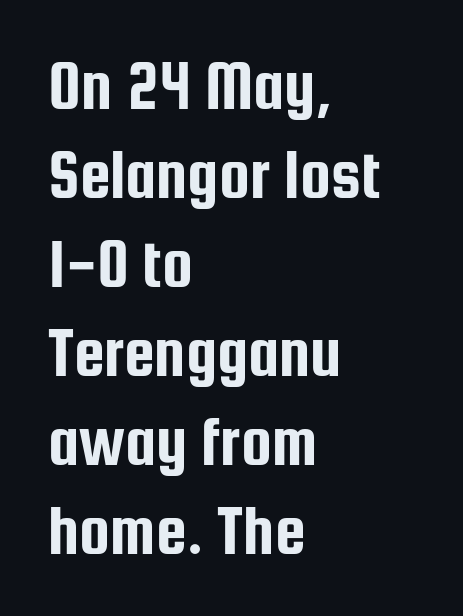
Horizontal bands of white between lines are of average thickness. Words appear dense and cohesive because spacing is normal. Style check: upright. The setting favours the left margin, as ordinary paragraphs usually do. This rendering features lettering with no underline. The type family on display is of the sans-serif kind.
